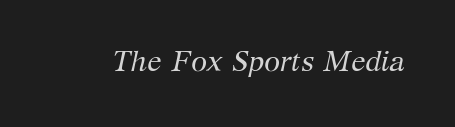
{"serif": "yes", "italic": "yes", "lean": "right", "slant_degrees": 12, "bold": "no", "weight": "regular", "width": "normal", "stroke_contrast": "medium", "x_height": "medium", "monospaced": "no", "underline": "no", "letter_spacing": "normal", "letter_spacing_em": 0.0, "glyph_px": 29}
